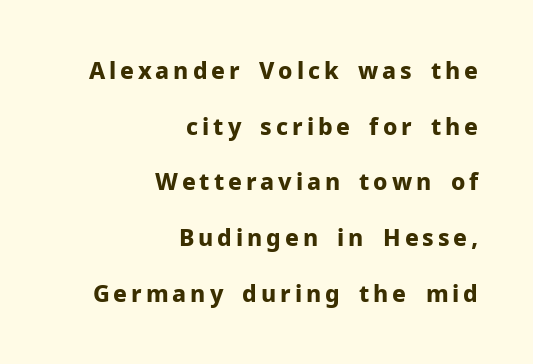
The image shows 23 px bold type, upright; set right-aligned, loose line spacing (2.42x), not underlined.
